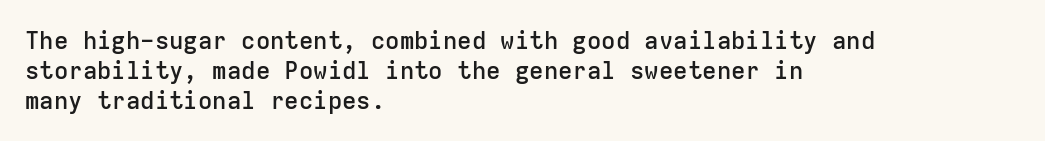
{"italic": "no", "bold": "semi", "underline": "no", "align": "left", "line_spacing": "normal", "line_spacing_ratio": 1.25, "letter_spacing": "normal", "letter_spacing_em": 0.0, "glyph_px": 24}
